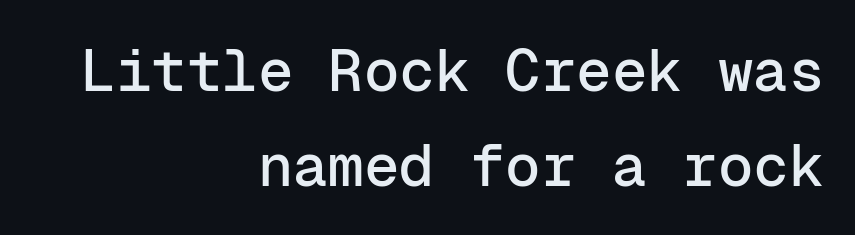
Underlining? Definitely not there. Alignment: flush right. These lines keep a tight, regular rhythm from letter to letter. The block of text has a typical density, with ordinary space between rows.
